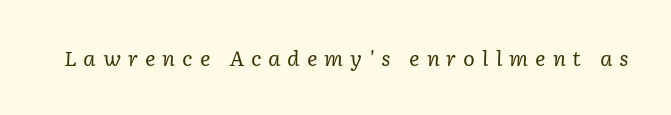
Vertical stems look standard width or narrower in stroke. There is plenty of visible air inserted between adjacent glyphs. Any mark beneath the type? The region is blank. When letters slant like this, we call the style italic.
